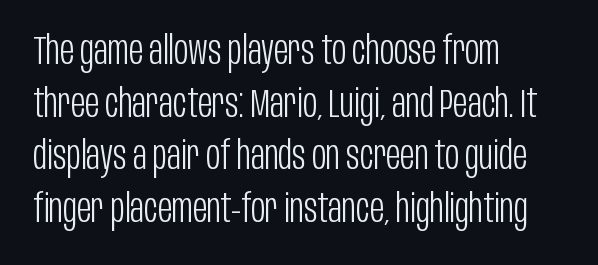
{"serif": "no", "italic": "no", "bold": "no", "weight": "light", "width": "condensed", "stroke_contrast": "low", "x_height": "large", "monospaced": "no", "underline": "no", "align": "left", "line_spacing": "normal", "line_spacing_ratio": 1.35, "letter_spacing": "normal", "letter_spacing_em": 0.0, "glyph_px": 39}
